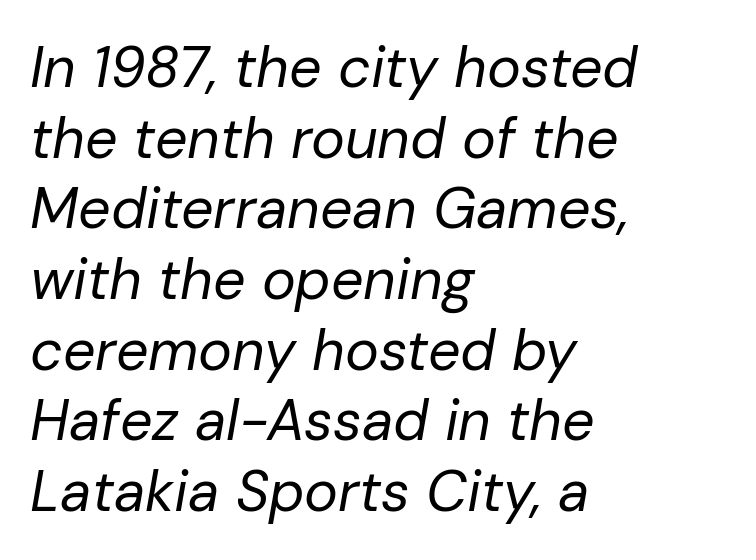
{"italic": "yes", "lean": "right", "slant_degrees": 10, "bold": "no", "weight": "regular", "width": "normal", "stroke_contrast": "low", "x_height": "medium", "monospaced": "no", "underline": "no", "align": "left", "line_spacing_ratio": 1.24, "letter_spacing": "normal", "letter_spacing_em": 0.0, "glyph_px": 57}
